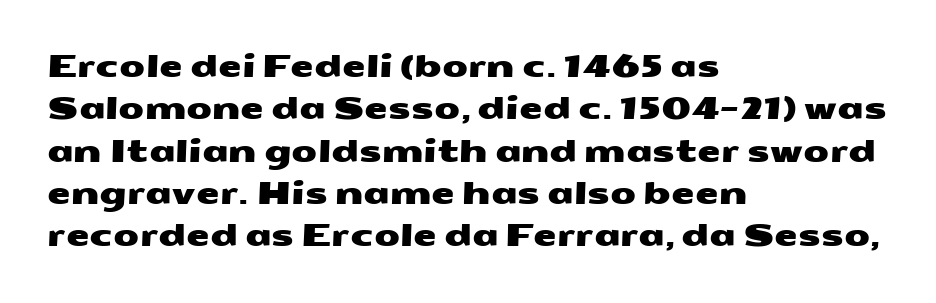
{"serif": "no", "width": "wide", "stroke_contrast": "medium", "x_height": "medium", "monospaced": "no", "underline": "no", "align": "left", "line_spacing": "normal", "line_spacing_ratio": 1.41, "letter_spacing": "normal", "letter_spacing_em": 0.0, "glyph_px": 30}
